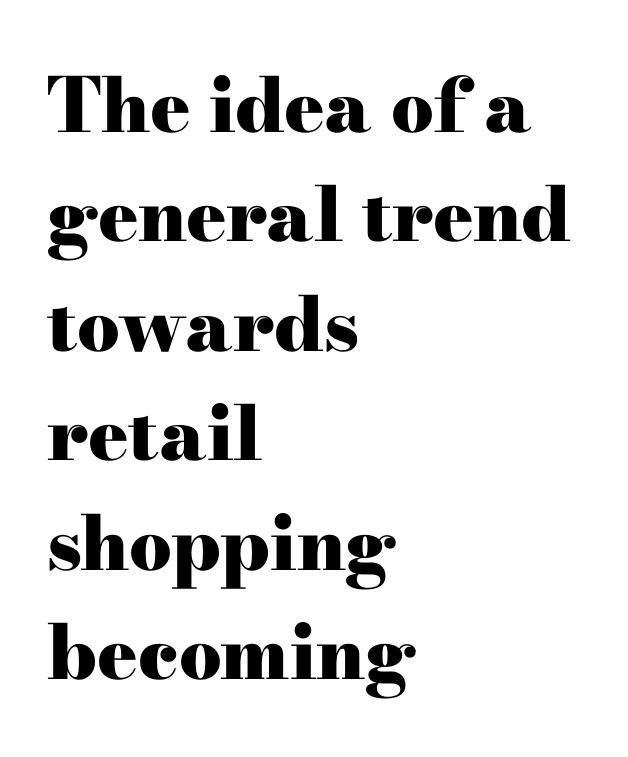
{"serif": "yes", "italic": "no", "bold": "yes", "weight": "heavy", "width": "wide", "stroke_contrast": "high", "x_height": "small", "monospaced": "no", "underline": "no", "align": "left", "line_spacing": "normal", "line_spacing_ratio": 1.46, "letter_spacing": "normal", "letter_spacing_em": 0.0, "glyph_px": 75}
